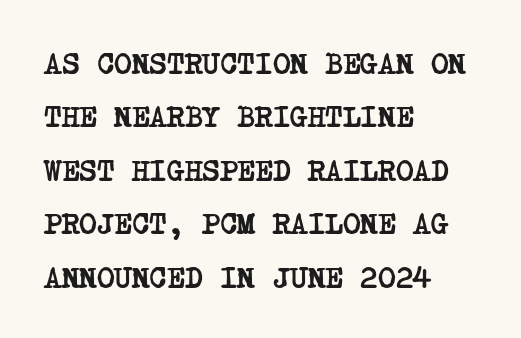
A clean baseline with only descenders dipping below it. Heft: maximum for text — a bold. The glyphs in this specimen are seriffed. Does extra space separate the letters? No, they use regular spacing. The lines in this sample share a left origin and differ only in where they stop.
